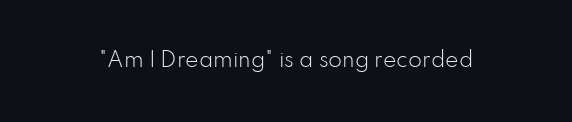
Q: Is the text bold? A: No.
Q: Is the text italic (slanted)? A: No, it is upright.
Q: Is the text underlined? A: No.
Q: Is the spacing between letters normal or unusually wide? A: Normal.
